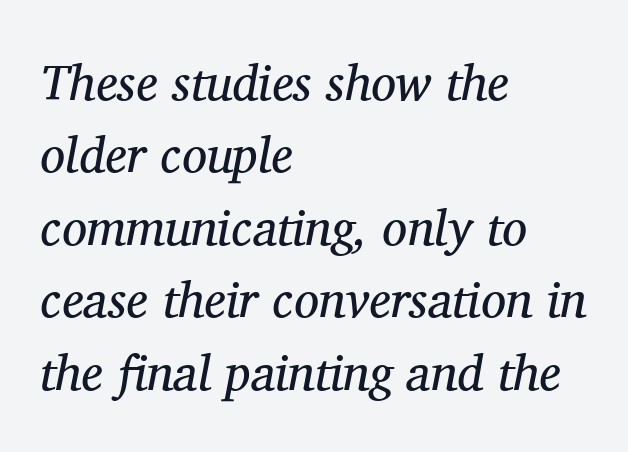
{"serif": "yes", "italic": "yes", "lean": "right", "slant_degrees": 11, "bold": "no", "weight": "regular", "width": "normal", "stroke_contrast": "medium", "x_height": "medium", "monospaced": "no", "underline": "no", "align": "left", "line_spacing": "normal", "line_spacing_ratio": 1.45, "letter_spacing": "normal", "letter_spacing_em": 0.0, "glyph_px": 50}
